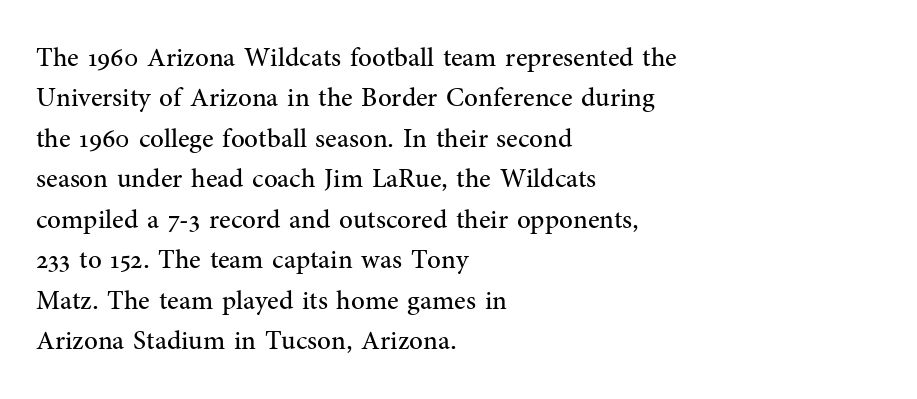
The image shows 27 px text type, upright; set left-aligned, normal line spacing (1.5x), normal letter spacing, not underlined.
